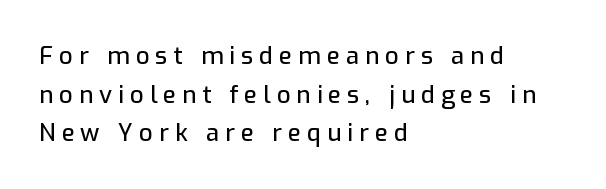
The gap between lines stays unmarked. Tracking value appears strongly positive — letters spread wide. The rows are spaced the way most documents space them. Every character sits straight up, as roman type does.
